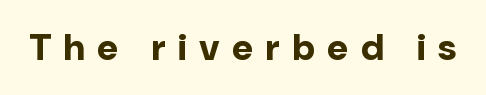
{"serif": "no", "italic": "no", "bold": "yes", "weight": "bold", "width": "normal", "stroke_contrast": "low", "x_height": "medium", "monospaced": "no", "underline": "no", "letter_spacing": "wide", "letter_spacing_em": 0.33, "glyph_px": 37}
